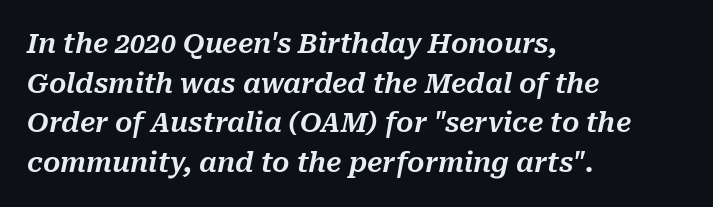
The rendering keeps characters at their native spacing. What's the leading like? Ordinary, nothing unusual. No word sits above an underline. Which margin do the lines hug? The left one — the right edge is uneven. The passage shown leans; its letterforms are oblique.
